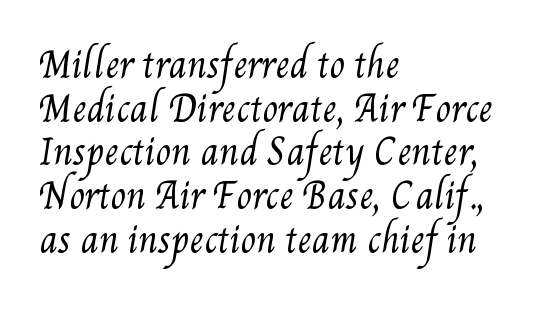
You could call the tracking neutral — neither tight nor loose. Is there much room between lines? A standard amount, neither cramped nor airy. Stem width sits at or under what a default text font uses. The baseline area is clear.
